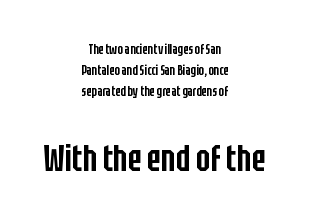
The image shows 38 px semibold, condensed sans-serif type, upright; set centered, normal line spacing (1.5x), normal letter spacing, not underlined; the second (bottom) block is 2.71x larger; low stroke contrast and a large x-height.
